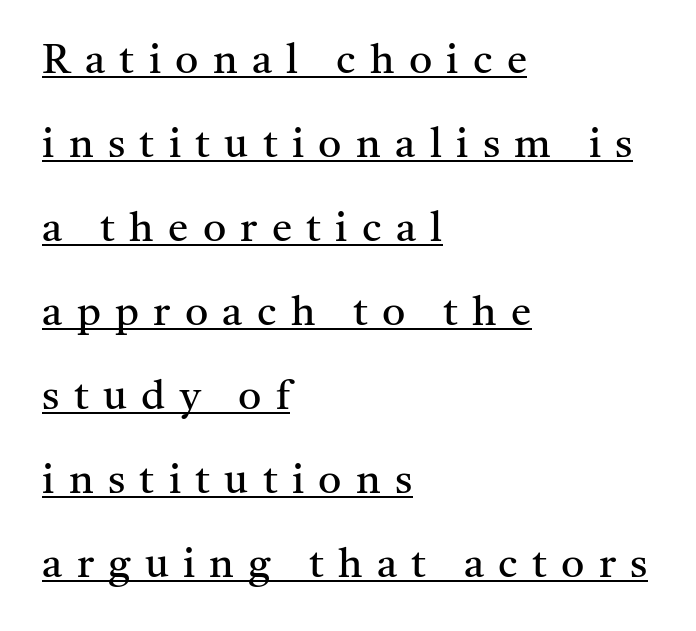
{"serif": "yes", "italic": "no", "bold": "no", "weight": "regular", "width": "normal", "stroke_contrast": "medium", "x_height": "medium", "monospaced": "no", "underline": "yes", "align": "left", "line_spacing": "loose", "line_spacing_ratio": 2.05, "letter_spacing": "wide", "letter_spacing_em": 0.35, "glyph_px": 41}
